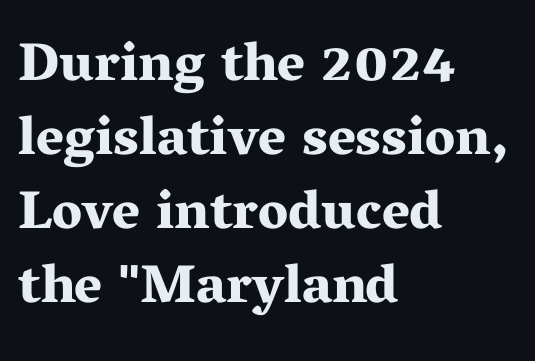
The rendering keeps characters at their native spacing. Nobody drew a line under any word here. Type style note: has serifs. The paragraph shown leans on its left margin. Looks like regular typesetting: each glyph gets only the width it needs. Baseline-to-baseline distance is the conventional proportion of letter height.
